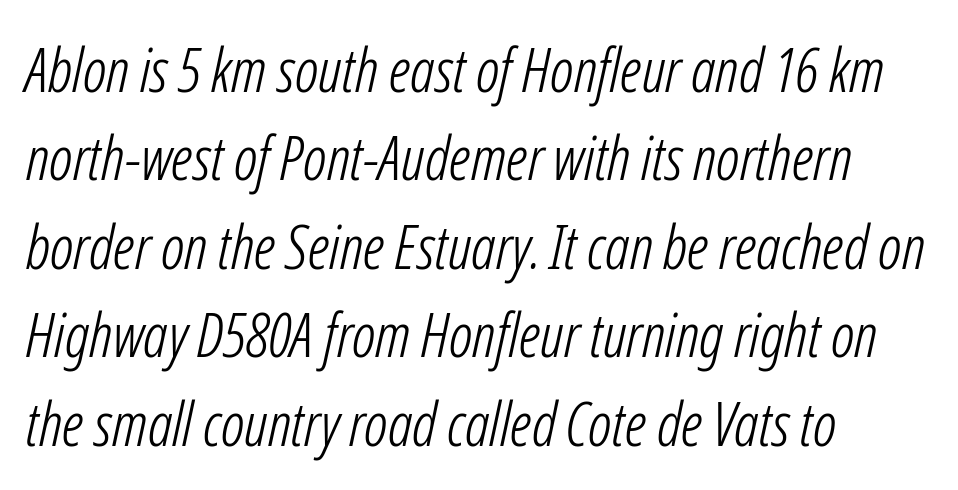
Q: Is the text bold? A: No.
Q: Is the text italic (slanted)? A: Yes, it leans right by about 12 degrees.
Q: Is the text underlined? A: No.
Q: How is the paragraph aligned? A: Left-aligned.
Q: Is the spacing between letters normal or unusually wide? A: Normal.
Q: Is the spacing between lines tight, normal or loose? A: Normal.
Q: Width (condensed, normal, or wide)? A: Condensed.
Q: Stroke contrast? A: Low.
Q: x-height? A: Medium.
Q: Monospaced? A: No.
